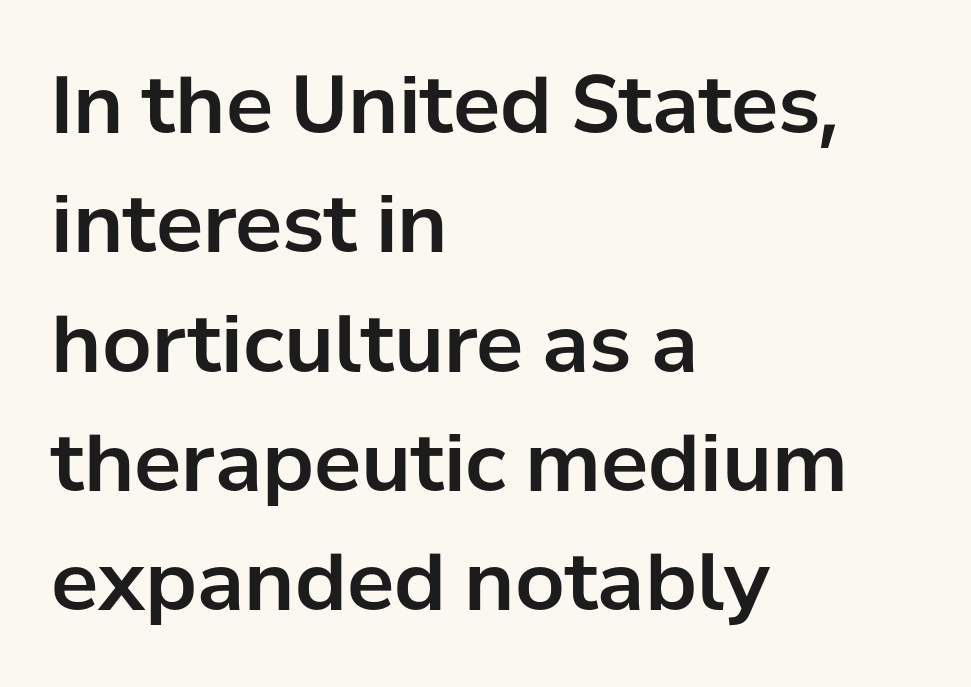
The image shows 79 px sans-serif type, upright; set left-aligned, normal line spacing (1.51x), normal letter spacing, not underlined; low stroke contrast and a medium x-height.
